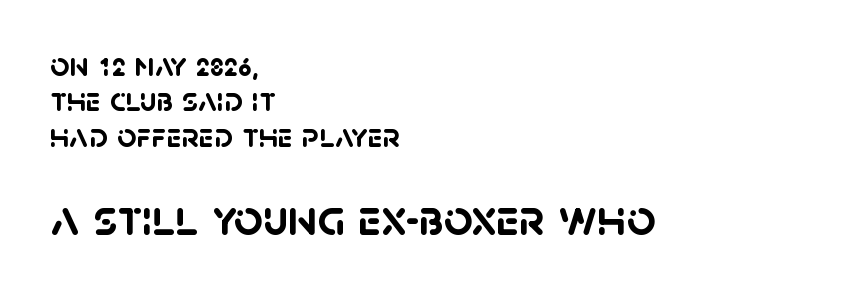
The rendering keeps characters at their native spacing. If you squint, the bottom block still reads clearly — it's the larger of the two. Do the characters align in a grid? No, the font is proportional. Pretty heavy lettering here — definitely bold.
